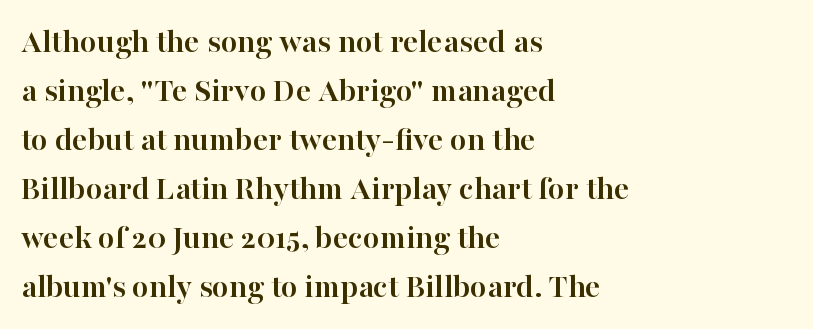
Notice how the passage keeps a crisp vertical edge on the left only. This block has exactly the height ordinary leading produces. Check the space under the baseline: it is left empty. Strokes here are thick enough to call this a true bold.
